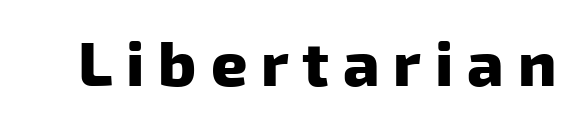
Q: Is the text bold? A: Yes.
Q: Is the typeface a serif or a sans-serif typeface? A: Sans-serif.
Q: Is the text underlined? A: No.
Q: Is the spacing between letters normal or unusually wide? A: Unusually wide.
Q: Width (condensed, normal, or wide)? A: Normal.
Q: Stroke contrast? A: Low.
Q: x-height? A: Medium.
Q: Monospaced? A: No.
